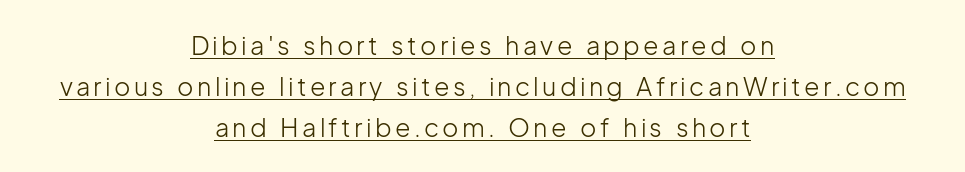
{"italic": "no", "bold": "no", "underline": "yes", "align": "center", "line_spacing": "normal", "line_spacing_ratio": 1.64, "glyph_px": 25}
